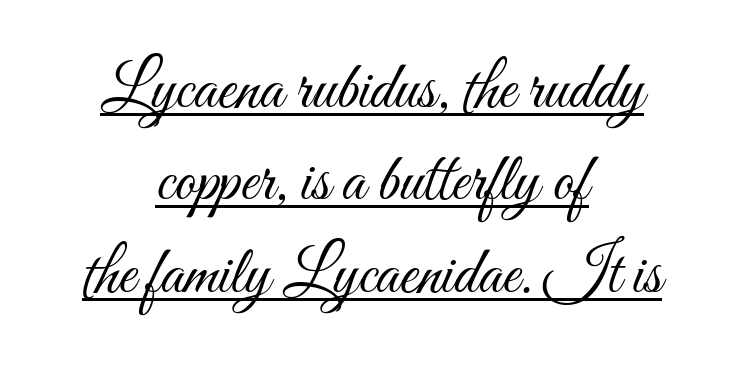
Is this a heavy cut? Hardly; it is regular or lighter. The typesetter has applied underlining to the passage shown. The passage is arranged like a title page — every line centered. Interline gaps are of average width in this sample. You could not count columns in this text — the font is proportionally spaced.
